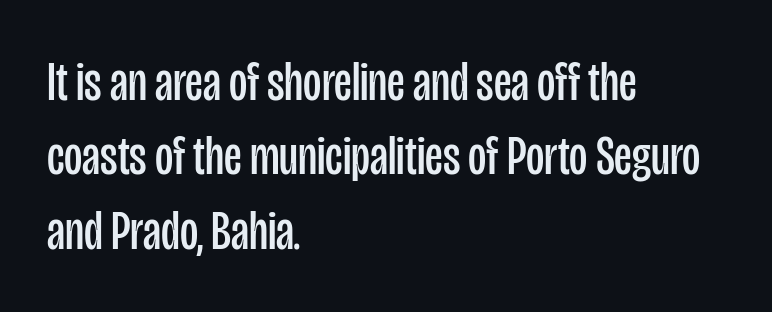
{"serif": "no", "italic": "no", "bold": "no", "weight": "regular", "width": "condensed", "stroke_contrast": "low", "x_height": "large", "monospaced": "no", "underline": "no", "align": "left", "line_spacing": "normal", "line_spacing_ratio": 1.33, "letter_spacing": "normal", "letter_spacing_em": 0.0, "glyph_px": 56}
